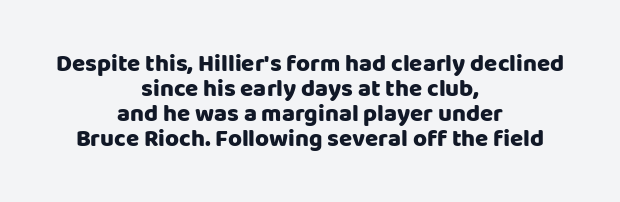
Q: Is the text italic (slanted)? A: No, it is upright.
Q: Is the text underlined? A: No.
Q: How is the paragraph aligned? A: Centered.
Q: Is the spacing between letters normal or unusually wide? A: Normal.
Q: Is the spacing between lines tight, normal or loose? A: Tight.
